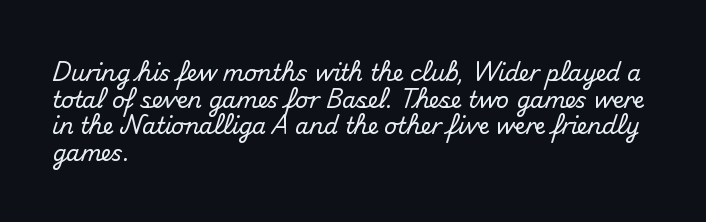
A student would call this left alignment; a typographer would say flush left, rag right. Nobody touched the tracking dial on this one. Descenders are the only things crossing below the line.
